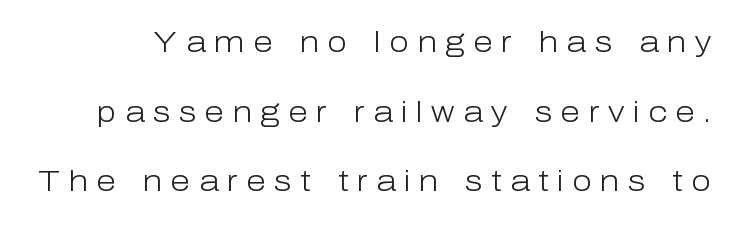
The image shows 29 px light sans-serif type, upright; set loose line spacing (2.4x), unusually wide letter spacing (+0.29 em), not underlined; low stroke contrast and a medium x-height.
